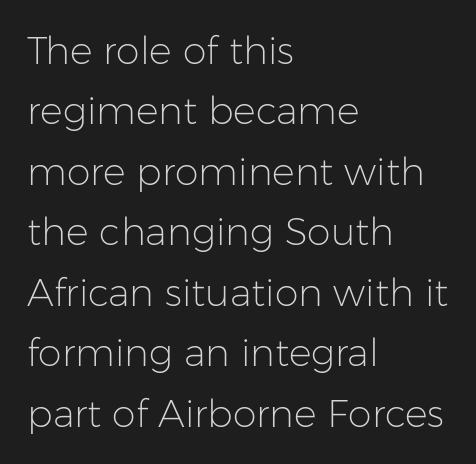
Q: Is the text bold? A: No.
Q: Is the text italic (slanted)? A: No, it is upright.
Q: Is the typeface a serif or a sans-serif typeface? A: Sans-serif.
Q: Is the text underlined? A: No.
Q: How is the paragraph aligned? A: Left-aligned.
Q: Is the spacing between letters normal or unusually wide? A: Normal.
Q: Is the spacing between lines tight, normal or loose? A: Normal.
Q: Width (condensed, normal, or wide)? A: Normal.
Q: Stroke contrast? A: Low.
Q: x-height? A: Medium.
Q: Monospaced? A: No.
